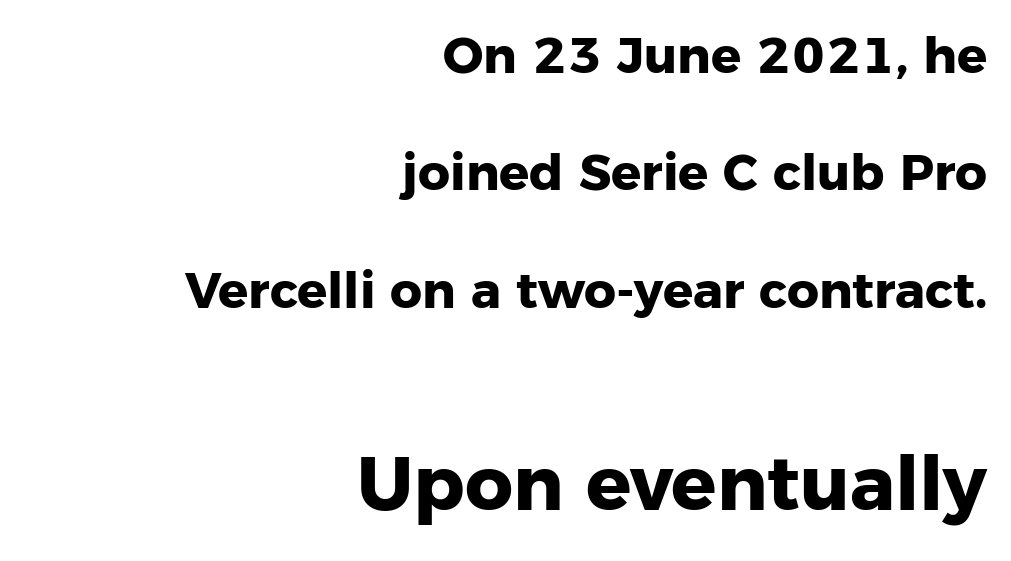
Compare the two chunks: the lower has the greater cap height. Is there any slant? The stems are plumb. Caption: multi-line text, flush right, ragged left. Successive baselines arrive slowly, with a big drop between each. The letterforms sit shoulder to shoulder at normal distance. The zone under the glyphs is completely vacant.
